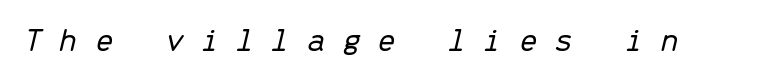
The face used here is rendered with a markedly widened letterfit. The font sits on the lighter half of the weight spectrum, regular included. Here the designer chose a console-style face with uniform glyph widths. Lines of text with bare space underneath. If you drew a line through each stem, it would be angled.
